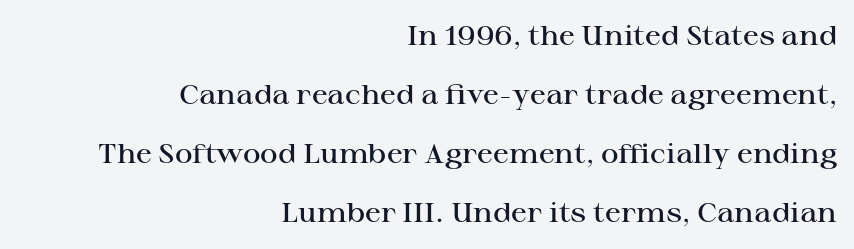
{"italic": "no", "bold": "semi", "underline": "no", "align": "right", "line_spacing": "loose", "line_spacing_ratio": 2.19, "letter_spacing": "normal", "letter_spacing_em": 0.0, "glyph_px": 27}
